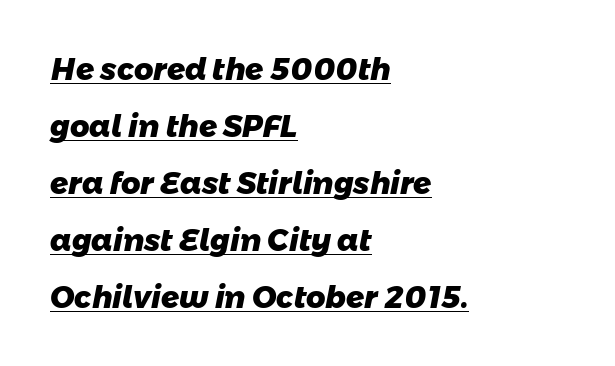
Q: Is the text bold? A: Yes.
Q: Is the typeface a serif or a sans-serif typeface? A: Sans-serif.
Q: Is the text underlined? A: Yes.
Q: How is the paragraph aligned? A: Left-aligned.
Q: Is the spacing between letters normal or unusually wide? A: Normal.
Q: Is the spacing between lines tight, normal or loose? A: Loose.
Q: Width (condensed, normal, or wide)? A: Normal.
Q: Stroke contrast? A: Low.
Q: x-height? A: Medium.
Q: Monospaced? A: No.
